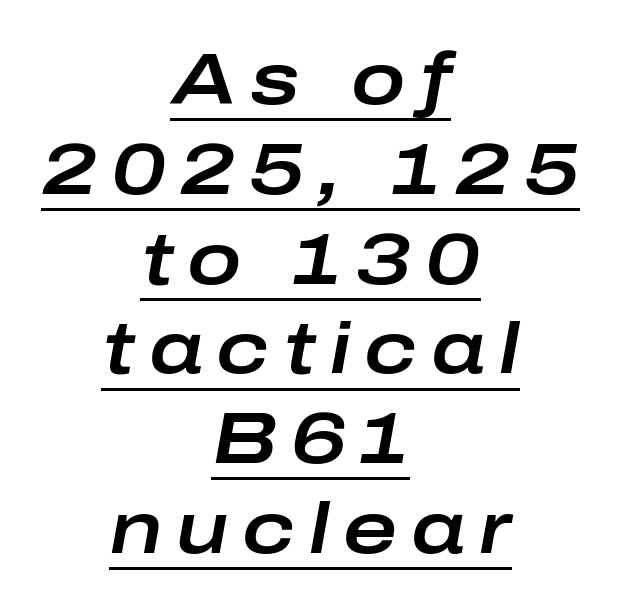
Q: Is the text italic (slanted)? A: Yes, it leans right by about 10 degrees.
Q: Is the text underlined? A: Yes.
Q: How is the paragraph aligned? A: Centered.
Q: Width (condensed, normal, or wide)? A: Wide.
Q: Stroke contrast? A: Low.
Q: x-height? A: Medium.
Q: Monospaced? A: No.
